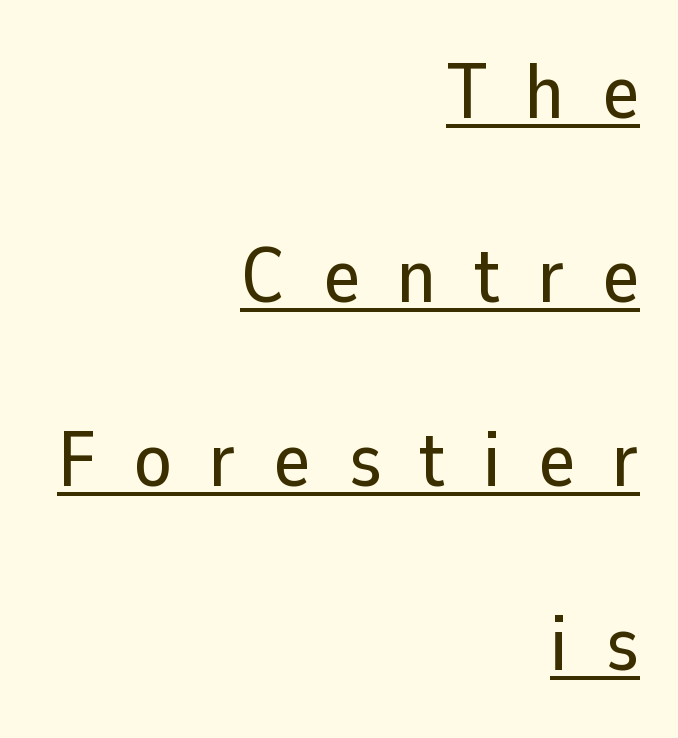
{"serif": "no", "italic": "no", "width": "normal", "stroke_contrast": "low", "x_height": "medium", "monospaced": "no", "underline": "yes", "align": "right", "line_spacing": "loose", "line_spacing_ratio": 2.36, "letter_spacing": "wide", "letter_spacing_em": 0.48, "glyph_px": 78}
